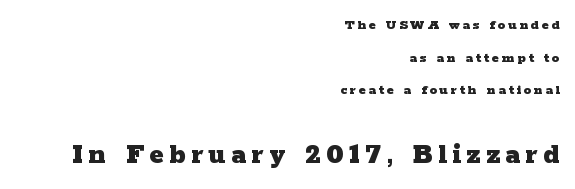
The image shows 30 px heavy, wide serif type, upright; set right-aligned, loose line spacing (2.17x), not underlined; the second (bottom) block is 2.0x larger; low stroke contrast and a medium x-height.
